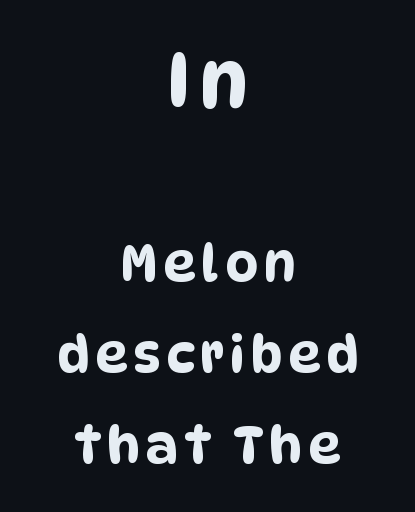
{"serif": "no", "width": "condensed", "stroke_contrast": "low", "x_height": "large", "monospaced": "no", "underline": "no", "align": "center", "line_spacing_ratio": 1.79, "larger_block": "first", "size_ratio": 1.49, "glyph_px": 76}
